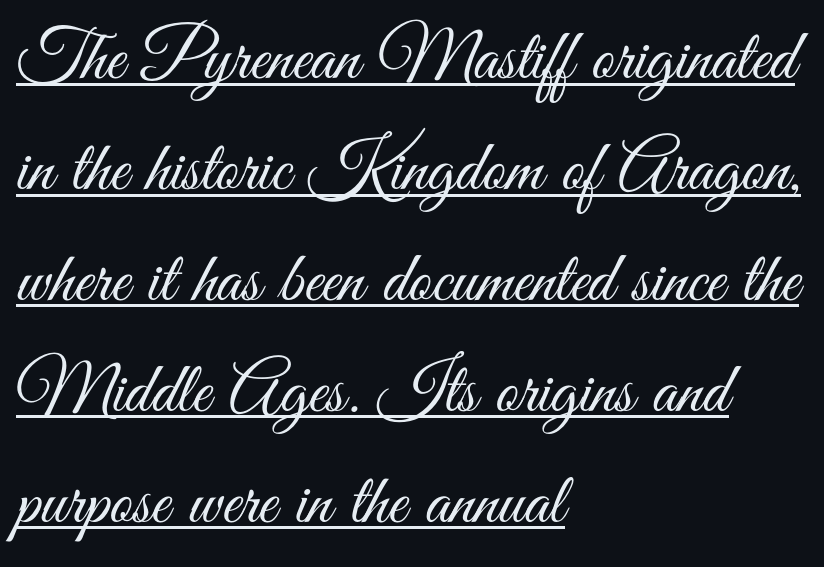
{"serif": "no", "bold": "no", "weight": "light", "width": "condensed", "stroke_contrast": "medium", "x_height": "small", "monospaced": "no", "underline": "yes", "align": "left", "line_spacing": "normal", "line_spacing_ratio": 1.54, "letter_spacing": "normal", "letter_spacing_em": 0.0, "glyph_px": 72}
